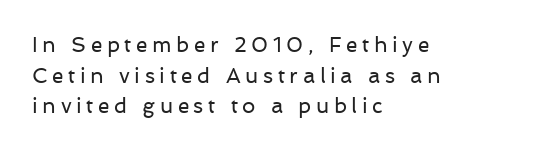
The image shows 21 px text type, upright; set left-aligned, normal line spacing (1.46x), unusually wide letter spacing (+0.22 em), not underlined.
